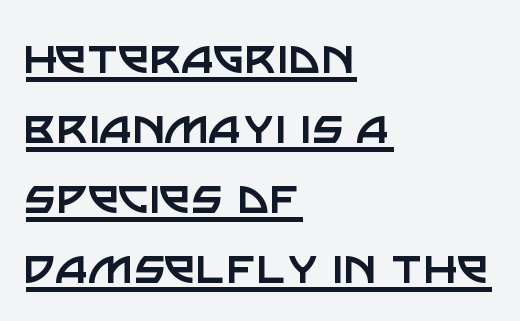
The image shows 56 px regular-weight sans-serif type, upright; set left-aligned, normal line spacing (1.25x), normal letter spacing, underlined; low stroke contrast and a large x-height.
